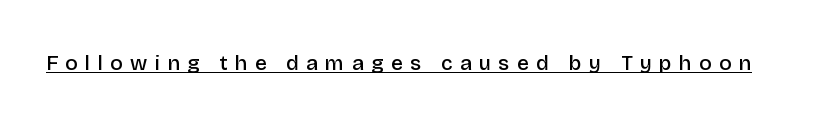
{"italic": "no", "bold": "semi", "underline": "yes", "letter_spacing": "wide", "letter_spacing_em": 0.35, "glyph_px": 21}
